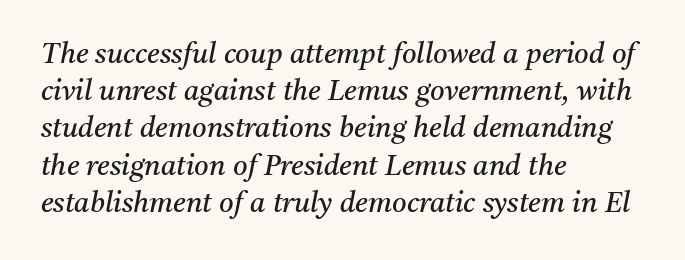
Q: Is the text bold? A: No.
Q: Is the text italic (slanted)? A: Yes, it leans right by about 11 degrees.
Q: Is the typeface a serif or a sans-serif typeface? A: Serif.
Q: Is the text underlined? A: No.
Q: How is the paragraph aligned? A: Left-aligned.
Q: Is the spacing between letters normal or unusually wide? A: Normal.
Q: Is the spacing between lines tight, normal or loose? A: Normal.
Q: Width (condensed, normal, or wide)? A: Normal.
Q: Stroke contrast? A: Medium.
Q: x-height? A: Medium.
Q: Monospaced? A: No.
